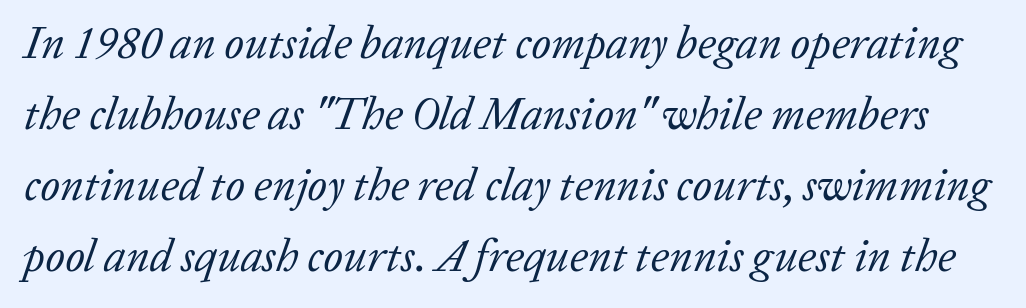
The image shows 45 px regular-weight serif type, italic (leaning right); set normal line spacing (1.58x), normal letter spacing, not underlined; low stroke contrast and a medium x-height.
